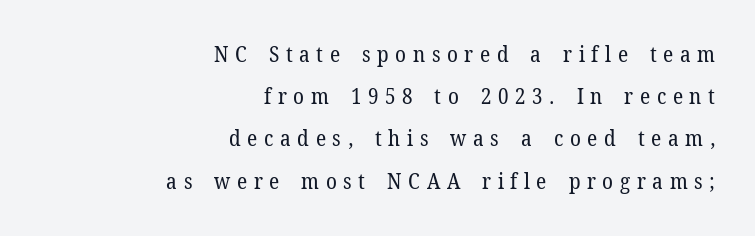
{"italic": "no", "bold": "no", "underline": "no", "align": "right", "line_spacing": "loose", "line_spacing_ratio": 1.92, "letter_spacing": "wide", "letter_spacing_em": 0.3, "glyph_px": 22}
